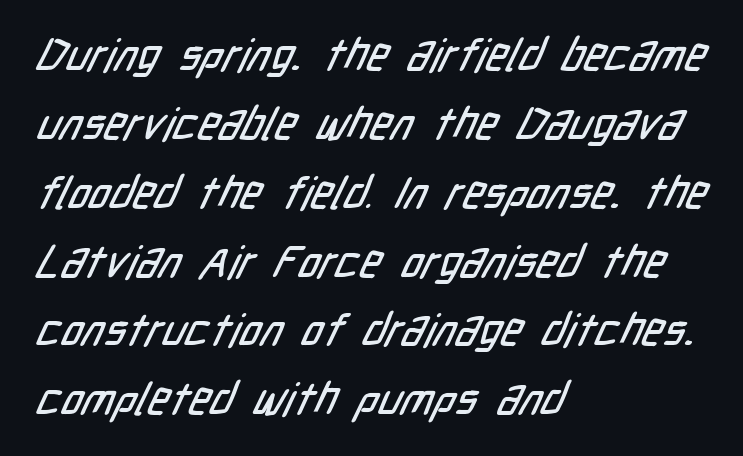
The image shows 45 px condensed sans-serif type; set left-aligned, normal line spacing (1.53x), normal letter spacing, not underlined; low stroke contrast and a medium x-height.
